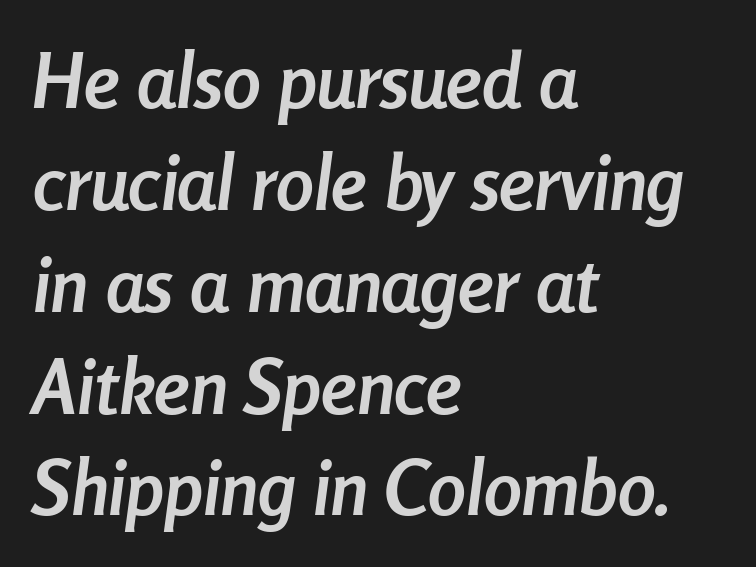
{"italic": "yes", "lean": "right", "slant_degrees": 8, "bold": "yes", "weight": "semibold", "width": "condensed", "stroke_contrast": "low", "x_height": "medium", "monospaced": "no", "underline": "no", "align": "left", "line_spacing": "normal", "line_spacing_ratio": 1.34, "letter_spacing": "normal", "letter_spacing_em": 0.0, "glyph_px": 76}
